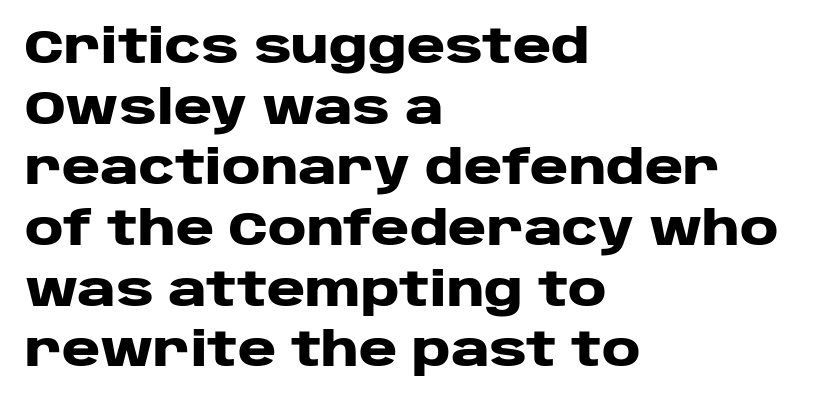
{"serif": "no", "italic": "no", "bold": "yes", "weight": "heavy", "width": "wide", "stroke_contrast": "low", "x_height": "large", "monospaced": "no", "underline": "no", "align": "left", "line_spacing": "normal", "line_spacing_ratio": 1.29, "letter_spacing": "normal", "letter_spacing_em": 0.0, "glyph_px": 47}
